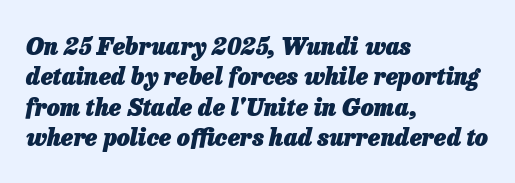
The image shows 23 px bold type, italic (leaning right); set left-aligned, normal line spacing (1.32x), normal letter spacing, not underlined.
